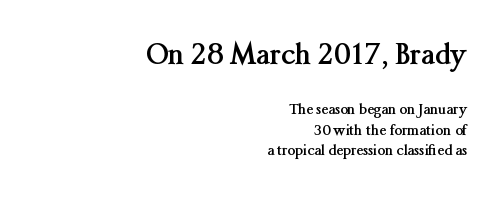
Q: Is the text bold? A: Yes.
Q: Is the text italic (slanted)? A: No, it is upright.
Q: Is the typeface a serif or a sans-serif typeface? A: Serif.
Q: Is the text underlined? A: No.
Q: How is the paragraph aligned? A: Right-aligned.
Q: Is the spacing between letters normal or unusually wide? A: Normal.
Q: Is the spacing between lines tight, normal or loose? A: Normal.
Q: Which block of text is set in a larger size, the first (top) or the second (bottom)? A: The first (top) one.
Q: Width (condensed, normal, or wide)? A: Normal.
Q: Stroke contrast? A: Medium.
Q: x-height? A: Medium.
Q: Monospaced? A: No.
